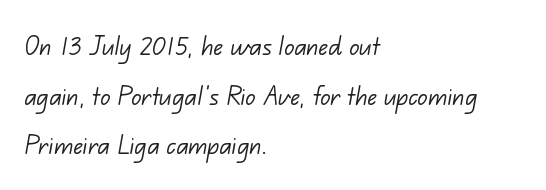
The image shows 31 px light sans-serif type; set left-aligned, normal line spacing (1.6x), normal letter spacing, not underlined; low stroke contrast and a small x-height.
